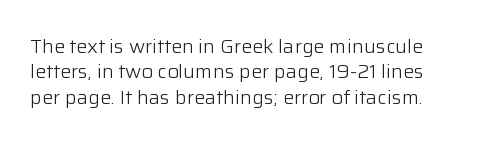
Any mark beneath the type? The region is blank. Stroke mass is kept to a normal reading level or below. A typesetter would mark this as roman, not italic. The letters sit at their default tracking, neither squeezed nor spread.
